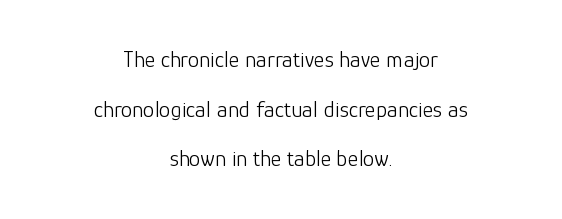
Characters remain perfectly vertical along every line. Students, observe: this is what heavily led, spacious text looks like. No extra tracking has been applied to these lines. Stroke mass is kept to a normal reading level or below. The passage shown is not underscored anywhere.
